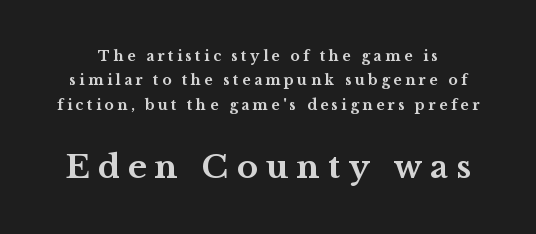
The image shows 32 px bold, wide serif type, upright; set line spacing 1.74x, unusually wide letter spacing (+0.25 em), not underlined; the second (bottom) block is 2.29x larger; medium stroke contrast and a medium x-height.
